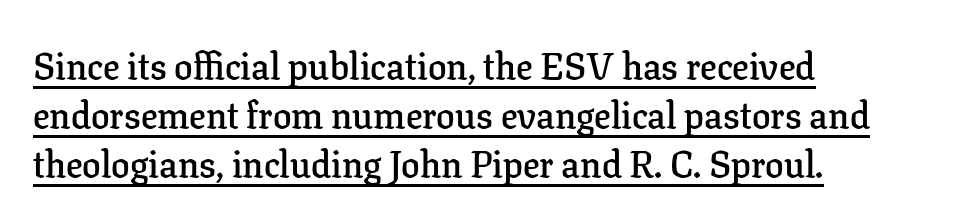
{"serif": "yes", "italic": "no", "bold": "semi", "weight": "semibold", "width": "normal", "stroke_contrast": "low", "x_height": "medium", "monospaced": "no", "underline": "yes", "align": "left", "line_spacing": "normal", "line_spacing_ratio": 1.33, "letter_spacing": "normal", "letter_spacing_em": 0.0, "glyph_px": 37}
